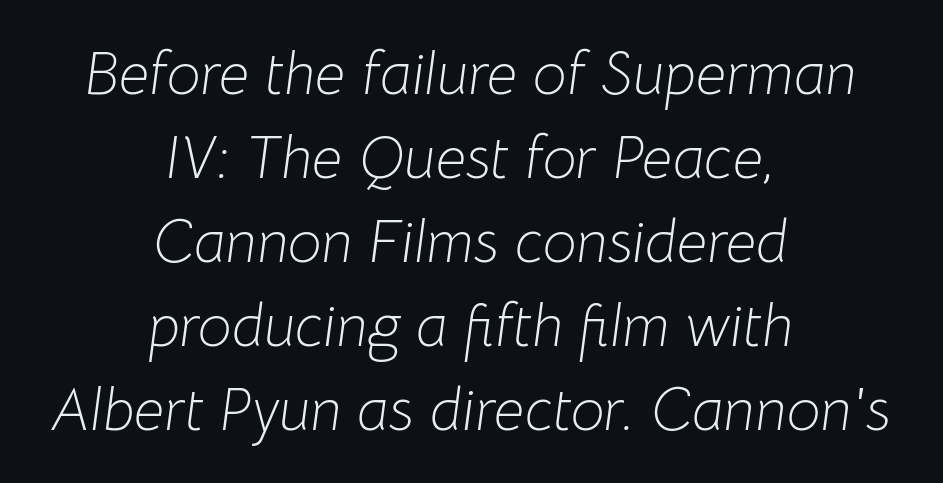
{"italic": "yes", "lean": "right", "slant_degrees": 8, "bold": "no", "weight": "light", "width": "normal", "stroke_contrast": "low", "x_height": "medium", "monospaced": "no", "underline": "no", "align": "center", "line_spacing": "normal", "line_spacing_ratio": 1.4, "letter_spacing": "normal", "letter_spacing_em": 0.0, "glyph_px": 60}
